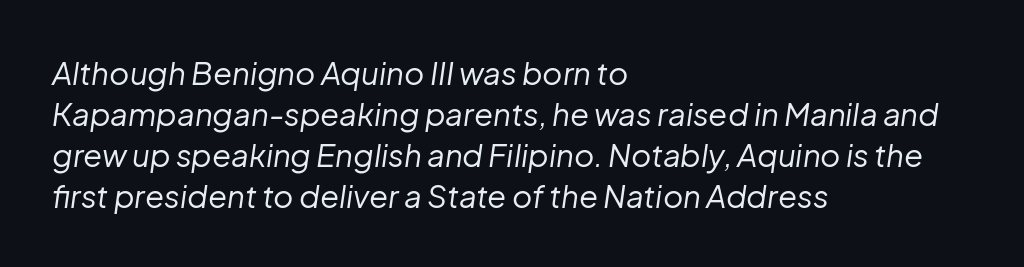
Every row of glyphs begins at an identical x-position on the left. Looks like regular typesetting: each glyph gets only the width it needs. How would I describe the line gaps? Plain and ordinary. Standard letterfit; no display-style spreading of the glyphs.
